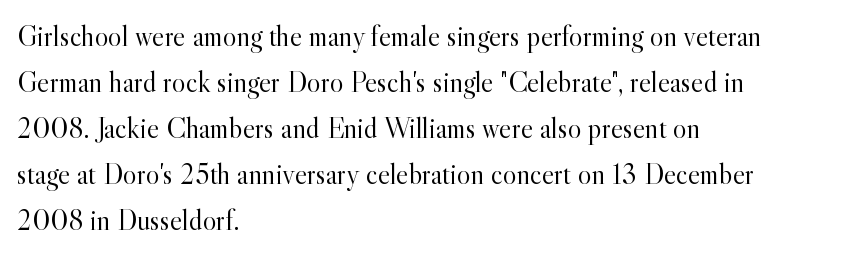
This sample uses a serif face. Short and long lines alike share a common starting point at left. The face looks like a standard text weight, possibly lighter. The tracking reads as untouched default to a designer's eye. The passage shown stacks its lines at a standard gap. Each letter keeps its own natural width here, so spacing adapts to shape.
